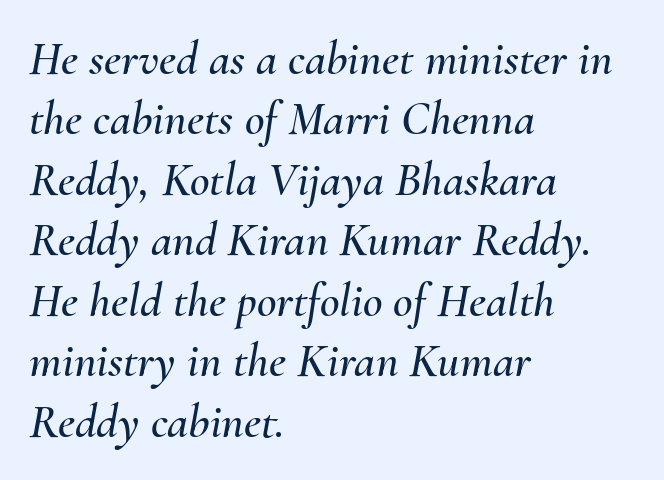
{"italic": "yes", "lean": "right", "slant_degrees": 10, "width": "normal", "stroke_contrast": "medium", "x_height": "small", "monospaced": "no", "underline": "no", "align": "left", "line_spacing": "normal", "line_spacing_ratio": 1.26, "letter_spacing": "normal", "letter_spacing_em": 0.0, "glyph_px": 48}
